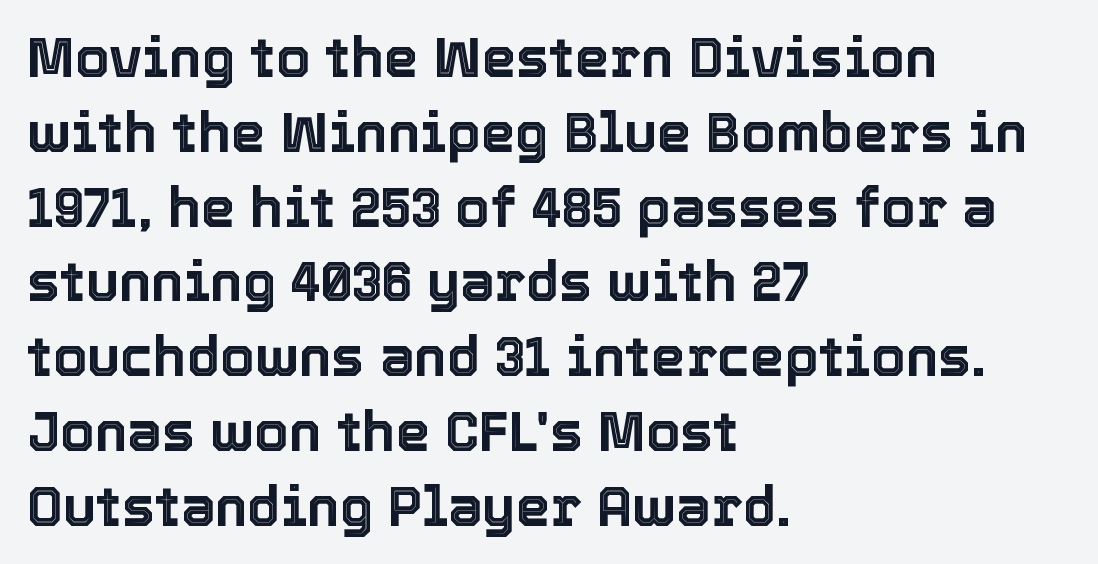
{"italic": "no", "width": "normal", "x_height": "medium", "monospaced": "no", "underline": "no", "align": "left", "line_spacing": "normal", "line_spacing_ratio": 1.36, "letter_spacing": "normal", "letter_spacing_em": 0.0, "glyph_px": 55}
